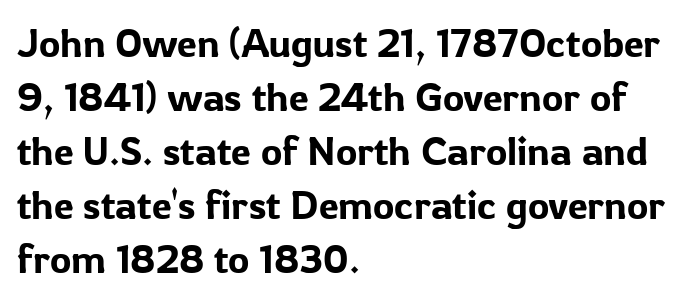
{"serif": "no", "italic": "no", "width": "normal", "stroke_contrast": "low", "x_height": "medium", "monospaced": "no", "underline": "no", "align": "left", "line_spacing": "normal", "line_spacing_ratio": 1.35, "letter_spacing": "normal", "letter_spacing_em": 0.0, "glyph_px": 40}
